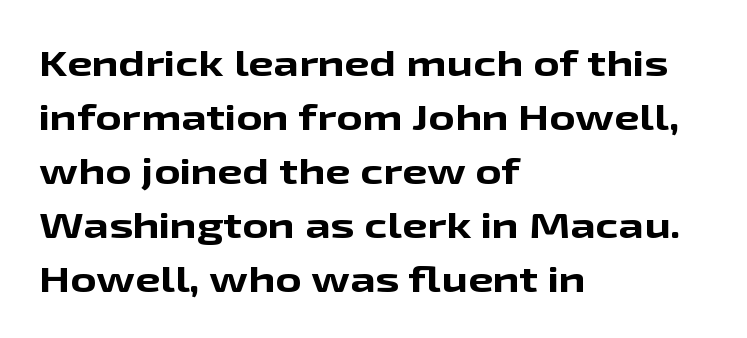
The image shows 36 px bold, wide sans-serif type, upright; set left-aligned, normal line spacing (1.5x), normal letter spacing, not underlined; low stroke contrast and a medium x-height.
